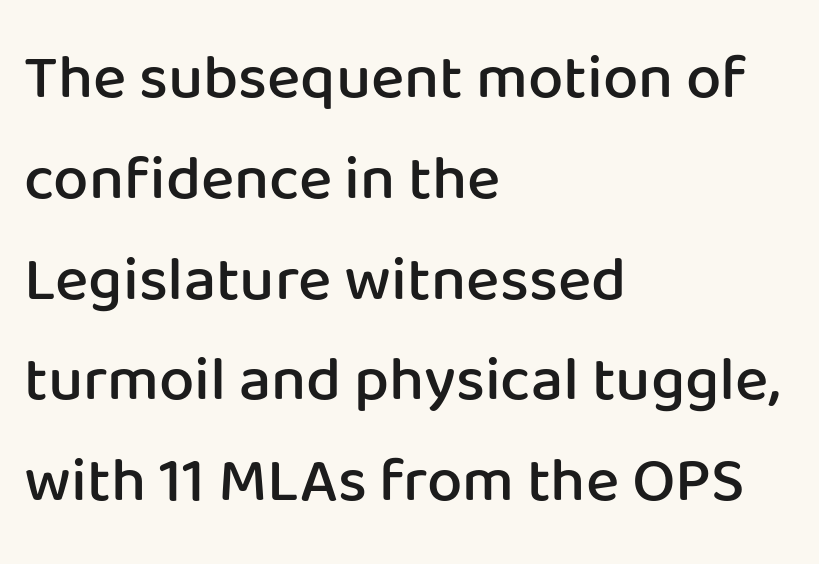
Q: Is the text bold? A: Semi-bold.
Q: Is the text italic (slanted)? A: No, it is upright.
Q: Is the typeface a serif or a sans-serif typeface? A: Sans-serif.
Q: Is the text underlined? A: No.
Q: How is the paragraph aligned? A: Left-aligned.
Q: Is the spacing between letters normal or unusually wide? A: Normal.
Q: Is the spacing between lines tight, normal or loose? A: Normal.
Q: Width (condensed, normal, or wide)? A: Normal.
Q: Stroke contrast? A: Low.
Q: x-height? A: Medium.
Q: Monospaced? A: No.
